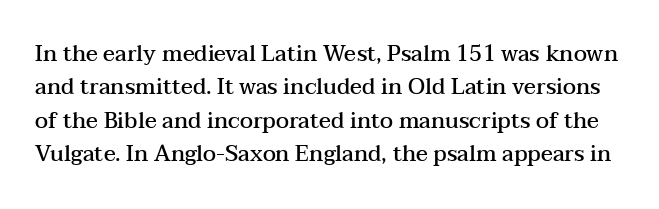
The image shows 22 px text type, upright; set normal line spacing (1.52x), normal letter spacing, not underlined.
